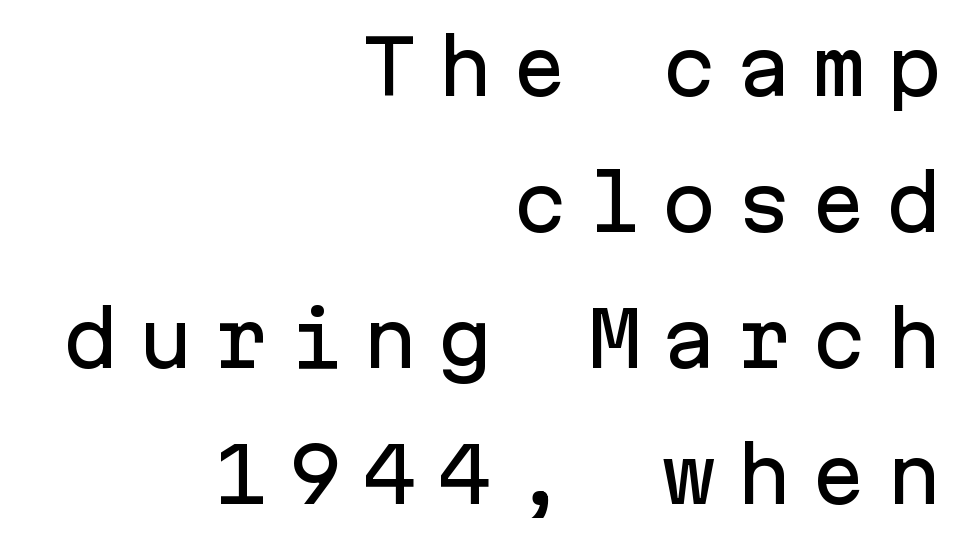
The image shows 74 px sans-serif type, upright, monospaced; set right-aligned, line spacing 1.84x, unusually wide letter spacing (+0.26 em), not underlined; low stroke contrast and a medium x-height.
